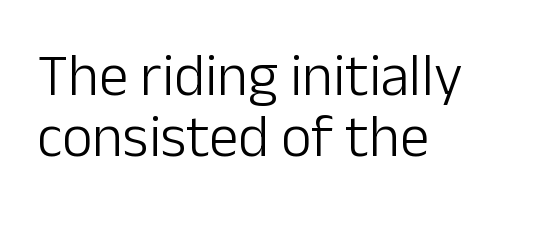
The image shows 59 px light sans-serif type, upright; set left-aligned, tight line spacing (1.04x), normal letter spacing, not underlined; low stroke contrast and a medium x-height.
